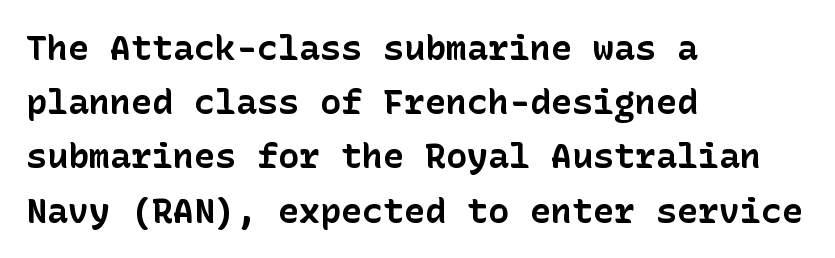
{"serif": "no", "italic": "no", "bold": "yes", "weight": "bold", "width": "normal", "stroke_contrast": "low", "x_height": "medium", "underline": "no", "align": "left", "line_spacing": "normal", "line_spacing_ratio": 1.55, "letter_spacing": "normal", "letter_spacing_em": 0.0, "glyph_px": 35}
